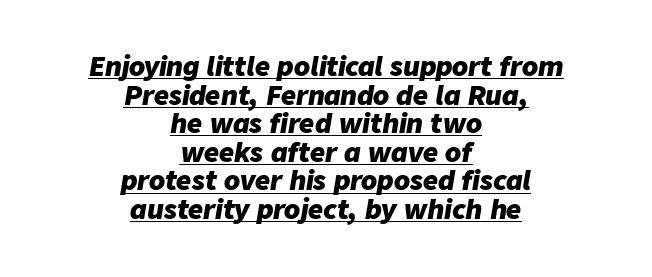
In terms of weight, the rendering is a true, heavy bold. The letters sit at their default tracking, neither squeezed nor spread. Honestly, the rows look squashed on top of each other. Observe the lean: these are italic letterforms.
